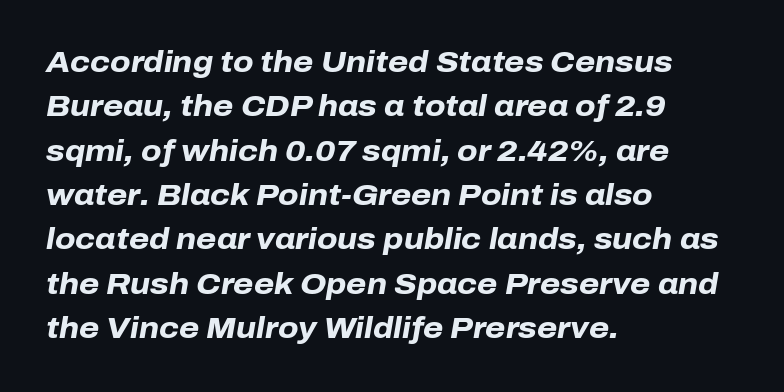
Q: Is the text bold? A: Yes.
Q: Is the text italic (slanted)? A: Yes, it leans right by about 10 degrees.
Q: Is the text underlined? A: No.
Q: How is the paragraph aligned? A: Left-aligned.
Q: Is the spacing between letters normal or unusually wide? A: Normal.
Q: Is the spacing between lines tight, normal or loose? A: Normal.
Q: Width (condensed, normal, or wide)? A: Normal.
Q: Stroke contrast? A: Low.
Q: x-height? A: Medium.
Q: Monospaced? A: No.
